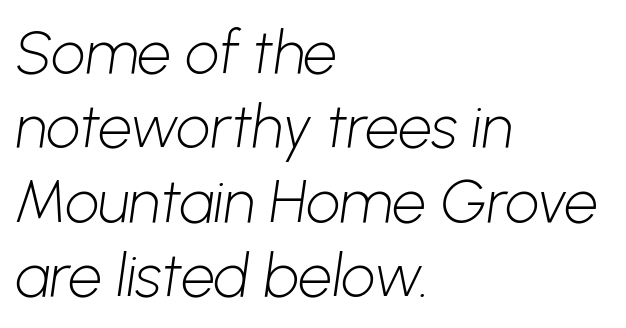
The image shows 60 px light sans-serif type; set left-aligned, line spacing 1.24x, normal letter spacing, not underlined; low stroke contrast and a medium x-height.
